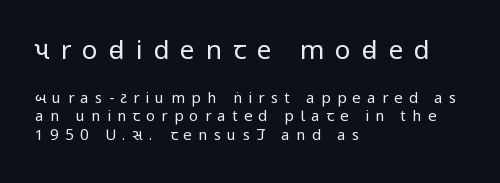
Q: Is the text bold? A: No.
Q: Is the text italic (slanted)? A: No, it is upright.
Q: Is the text underlined? A: No.
Q: How is the paragraph aligned? A: Left-aligned.
Q: Is the spacing between letters normal or unusually wide? A: Unusually wide.
Q: Is the spacing between lines tight, normal or loose? A: Normal.
Q: Which block of text is set in a larger size, the first (top) or the second (bottom)? A: The first (top) one.
